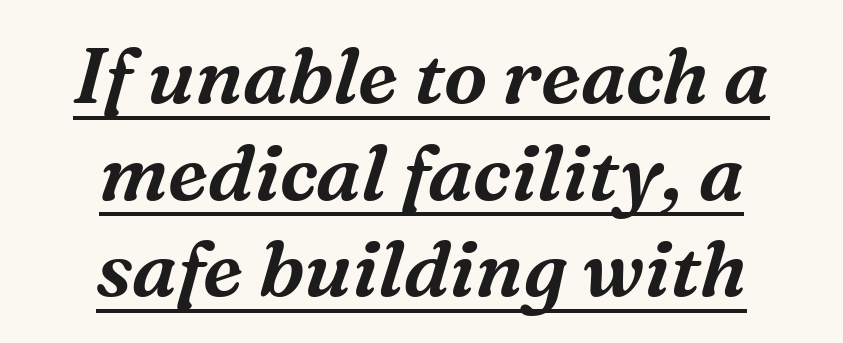
{"serif": "yes", "italic": "yes", "lean": "right", "slant_degrees": 16, "width": "normal", "stroke_contrast": "medium", "x_height": "medium", "monospaced": "no", "underline": "yes", "align": "center", "line_spacing_ratio": 1.24, "letter_spacing": "normal", "letter_spacing_em": 0.0, "glyph_px": 78}
